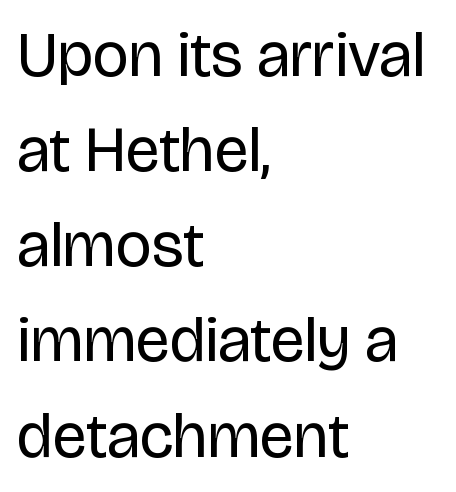
{"serif": "no", "italic": "no", "bold": "no", "weight": "regular", "width": "normal", "stroke_contrast": "low", "x_height": "large", "monospaced": "no", "underline": "no", "align": "left", "line_spacing": "normal", "line_spacing_ratio": 1.51, "letter_spacing": "normal", "letter_spacing_em": 0.0, "glyph_px": 63}
